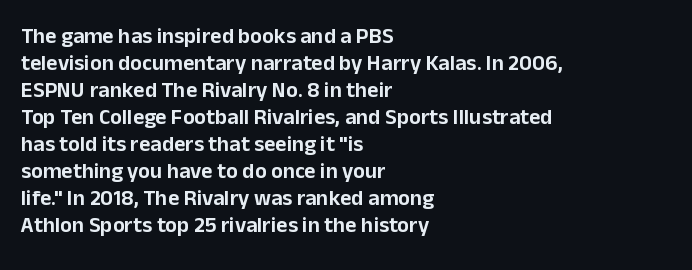
The image shows 22 px text type, upright; set left-aligned, line spacing 1.23x, normal letter spacing, not underlined.
